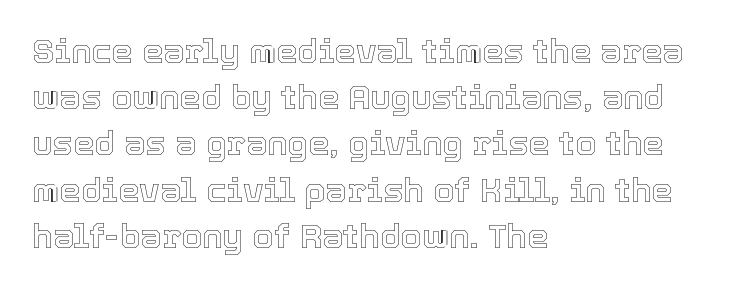
The image shows 34 px text type, upright; set left-aligned, normal line spacing (1.36x), normal letter spacing, not underlined; a medium x-height.
